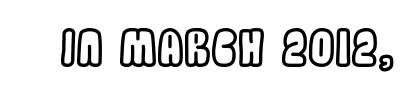
{"italic": "no", "width": "condensed", "x_height": "large", "monospaced": "no", "underline": "no", "letter_spacing": "normal", "letter_spacing_em": 0.0, "glyph_px": 48}
